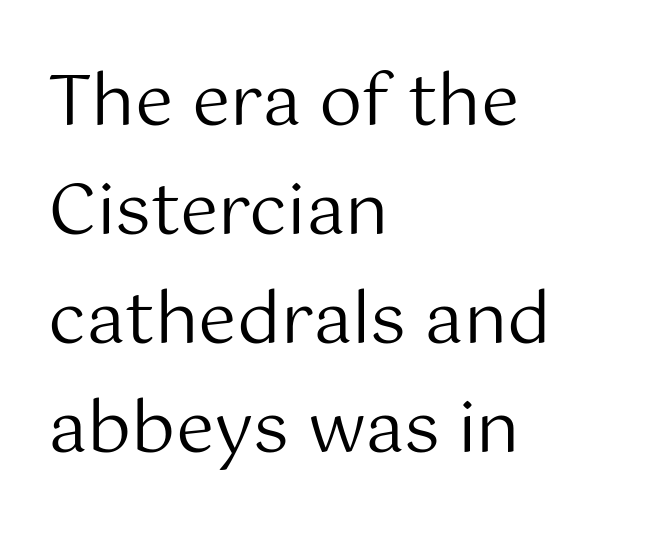
Does the leading feel generous? No, just average. The letters advance in unequal steps, a hallmark of proportional type. The passage shown is typeset with a sans-serif family. Counters stay open thanks to moderate or lighter strokes. Underline: absent.
